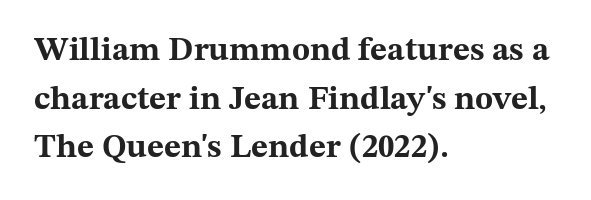
You can tell it's not italic because the verticals are truly vertical. Each row of text sits above clean, open space. Little horizontal feet cap the strokes, marking this as serif type. The designer left line spacing at the default. The letters advance in unequal steps, a hallmark of proportional type. Typesetter's note: full bold, strokes at maximum text heaviness.
